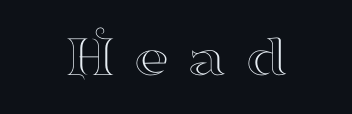
{"serif": "yes", "italic": "no", "width": "wide", "stroke_contrast": "high", "x_height": "small", "monospaced": "no", "underline": "no", "align": "center", "letter_spacing": "wide", "letter_spacing_em": 0.3, "glyph_px": 61}
